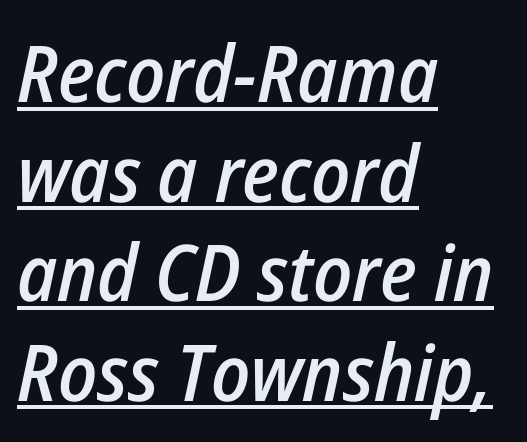
The image shows 79 px semibold, condensed type, italic (leaning right); set left-aligned, normal line spacing (1.26x), normal letter spacing, underlined; low stroke contrast and a medium x-height.
